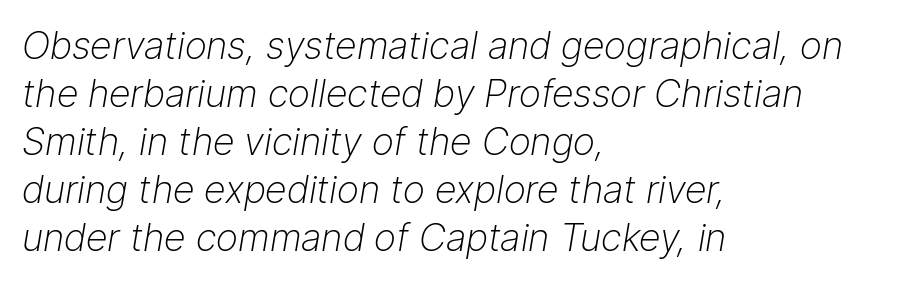
Heaviness? Minimal to ordinary, like unemphasized prose. Every row of glyphs begins at an identical x-position on the left. You could not count columns in this text — the font is proportionally spaced. The passage shown is not underscored anywhere. Short note: letters normally spaced.
